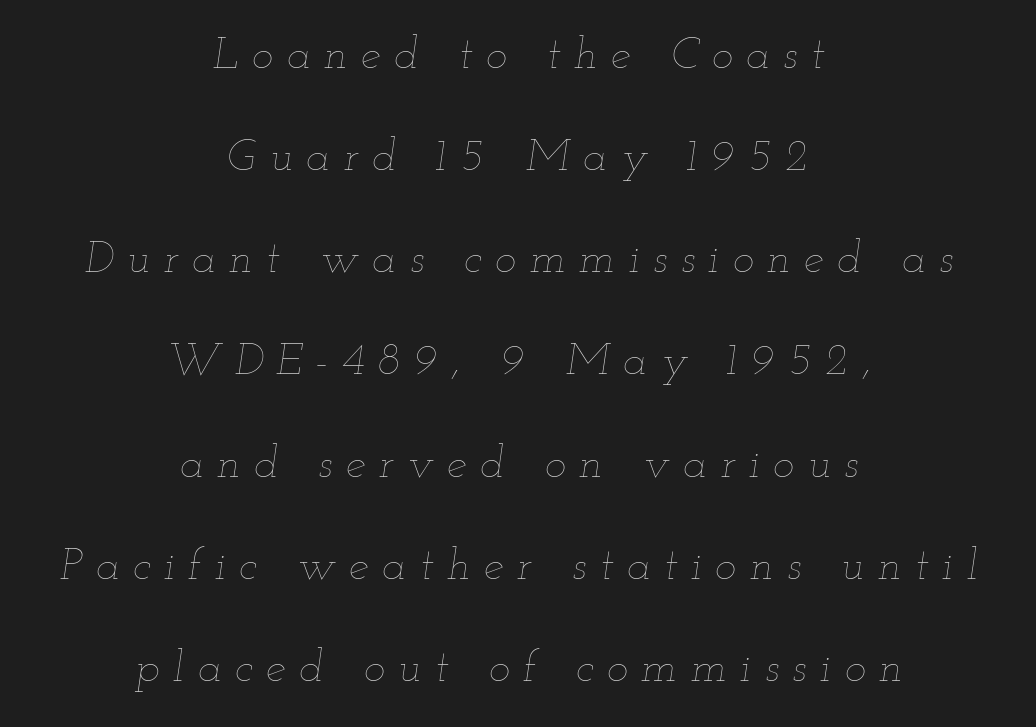
The image shows 45 px thin, wide type, italic (leaning right); set centered, loose line spacing (2.27x), unusually wide letter spacing (+0.3 em), not underlined; low stroke contrast and a small x-height.
